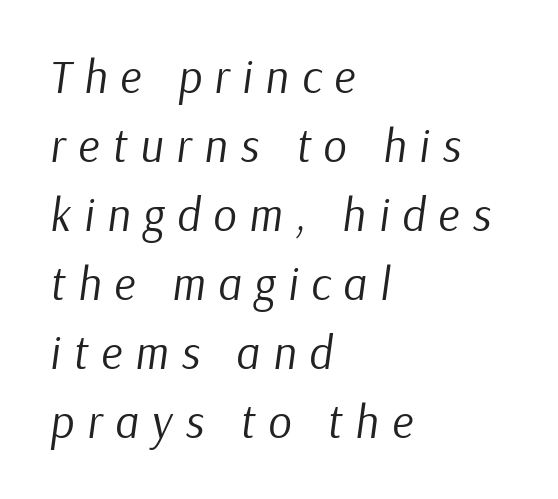
{"italic": "yes", "lean": "right", "slant_degrees": 9, "bold": "no", "weight": "regular", "width": "normal", "stroke_contrast": "low", "x_height": "medium", "monospaced": "no", "underline": "no", "align": "left", "line_spacing": "normal", "line_spacing_ratio": 1.5, "letter_spacing": "wide", "letter_spacing_em": 0.28, "glyph_px": 46}
